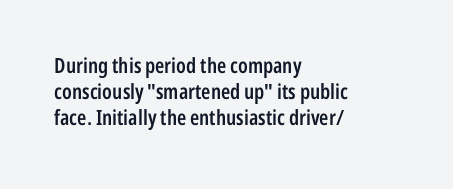
{"italic": "no", "bold": "semi", "underline": "no", "align": "left", "line_spacing": "normal", "line_spacing_ratio": 1.25, "letter_spacing": "normal", "letter_spacing_em": 0.0, "glyph_px": 21}
